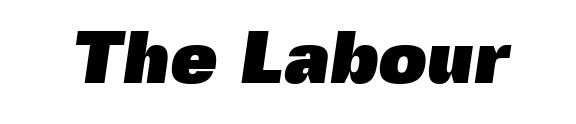
Q: Is the text bold? A: Yes.
Q: Is the typeface a serif or a sans-serif typeface? A: Sans-serif.
Q: Is the text underlined? A: No.
Q: Is the spacing between letters normal or unusually wide? A: Normal.
Q: Width (condensed, normal, or wide)? A: Normal.
Q: x-height? A: Medium.
Q: Monospaced? A: No.
